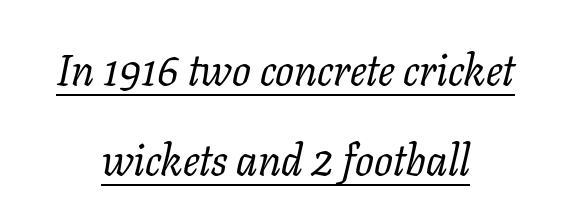
{"serif": "yes", "italic": "yes", "lean": "right", "slant_degrees": 11, "bold": "no", "weight": "regular", "width": "normal", "stroke_contrast": "low", "x_height": "medium", "monospaced": "no", "underline": "yes", "align": "center", "line_spacing": "loose", "line_spacing_ratio": 2.05, "letter_spacing": "normal", "letter_spacing_em": 0.0, "glyph_px": 44}
